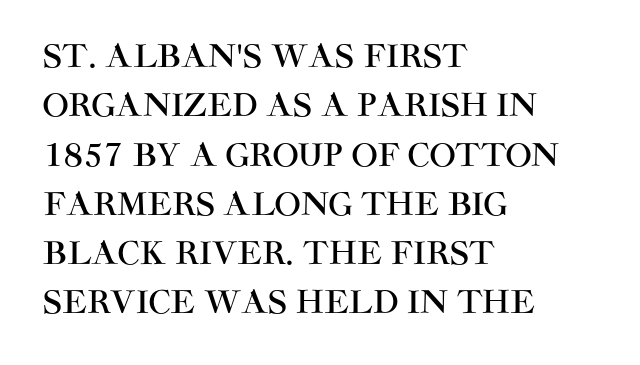
The lines in this sample share a left origin and differ only in where they stop. The passage shown is not underscored anywhere. Each letter keeps its own natural width here, so spacing adapts to shape. You could call the tracking neutral — neither tight nor loose.
